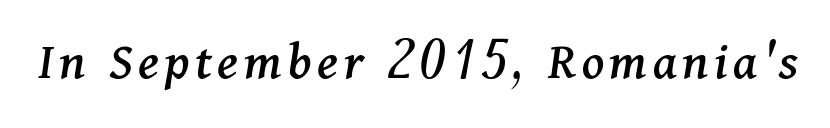
Q: Is the text italic (slanted)? A: Yes, it leans right by about 11 degrees.
Q: Is the typeface a serif or a sans-serif typeface? A: Serif.
Q: Is the text underlined? A: No.
Q: Width (condensed, normal, or wide)? A: Normal.
Q: Stroke contrast? A: Medium.
Q: x-height? A: Medium.
Q: Monospaced? A: No.
